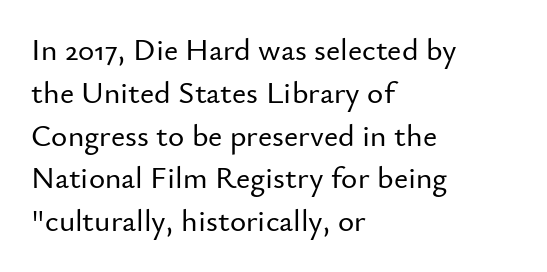
Notice how the passage keeps a crisp vertical edge on the left only. Lines of text with bare space underneath. What kind of face is this? One without serifs — a sans. A normal amount of white space separates one row of letters from the next. Honestly, the letter spacing is just normal — you wouldn't notice it. A roman cut, with each character standing at attention.
